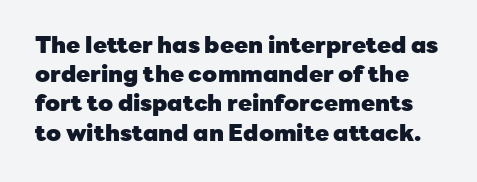
The image shows 23 px bold type, upright; set normal line spacing (1.27x), normal letter spacing, not underlined.
